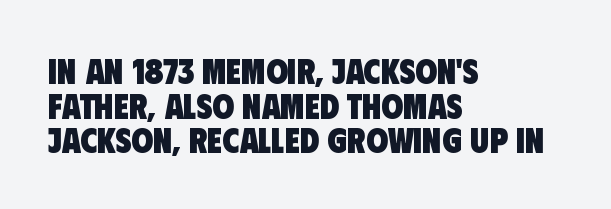
The image shows 35 px heavy, condensed sans-serif type; set left-aligned, tight line spacing (0.99x), normal letter spacing, not underlined; low stroke contrast and a large x-height.
